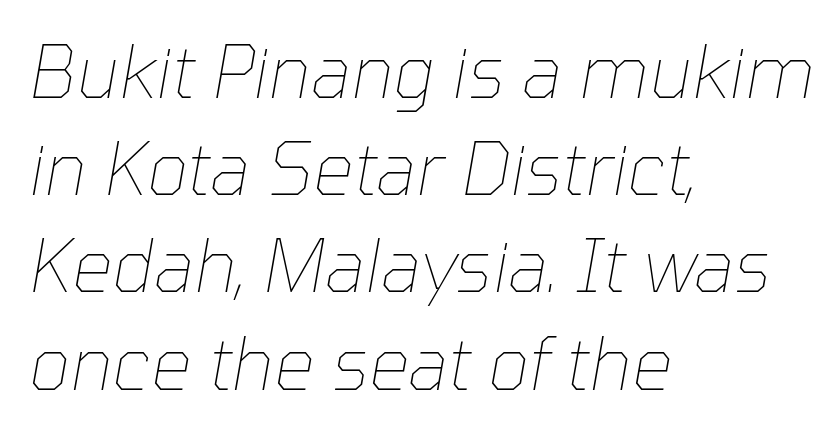
{"italic": "yes", "lean": "right", "slant_degrees": 10, "bold": "no", "weight": "thin", "width": "normal", "stroke_contrast": "low", "x_height": "medium", "monospaced": "no", "underline": "no", "align": "left", "line_spacing": "normal", "line_spacing_ratio": 1.35, "letter_spacing": "normal", "letter_spacing_em": 0.0, "glyph_px": 72}
